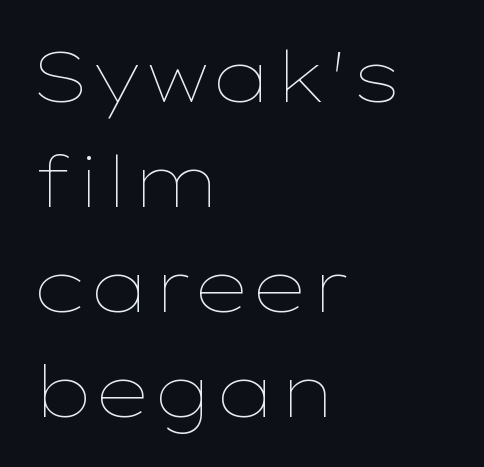
Q: Is the text bold? A: No.
Q: Is the text italic (slanted)? A: No, it is upright.
Q: Is the text underlined? A: No.
Q: How is the paragraph aligned? A: Left-aligned.
Q: Is the spacing between letters normal or unusually wide? A: Normal.
Q: Is the spacing between lines tight, normal or loose? A: Normal.
Q: Width (condensed, normal, or wide)? A: Wide.
Q: Stroke contrast? A: Low.
Q: x-height? A: Medium.
Q: Monospaced? A: No.
